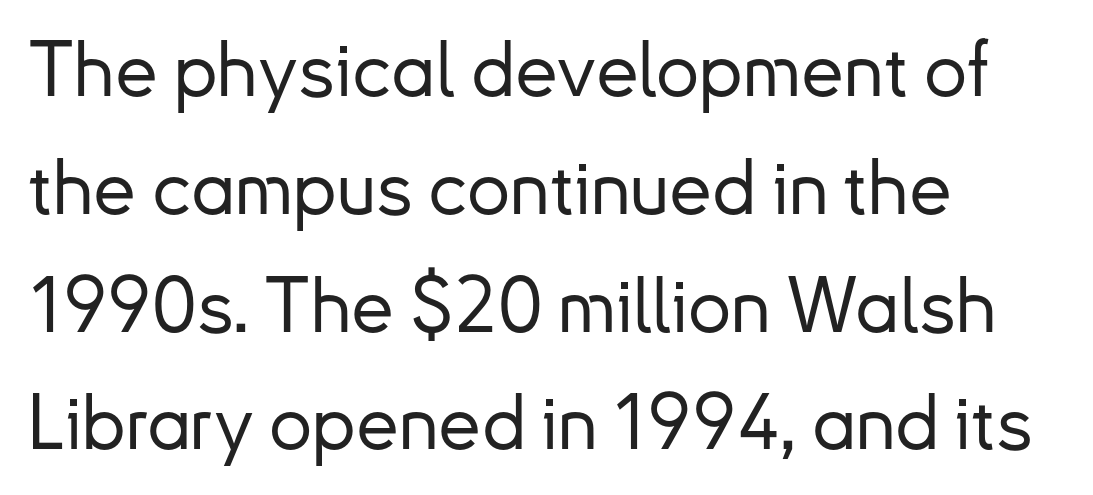
{"serif": "no", "italic": "no", "width": "normal", "stroke_contrast": "low", "x_height": "small", "monospaced": "no", "underline": "no", "align": "left", "line_spacing": "normal", "line_spacing_ratio": 1.53, "letter_spacing": "normal", "letter_spacing_em": 0.0, "glyph_px": 77}
